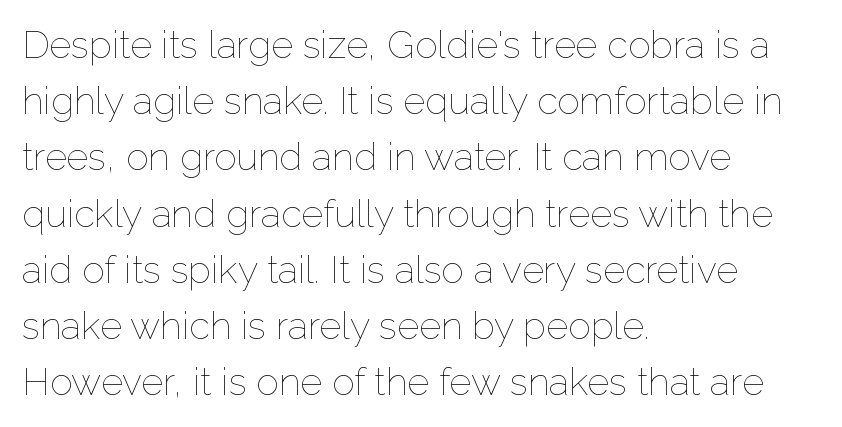
The image shows 38 px thin type, upright; set left-aligned, normal line spacing (1.48x), normal letter spacing, not underlined; low stroke contrast and a medium x-height.
